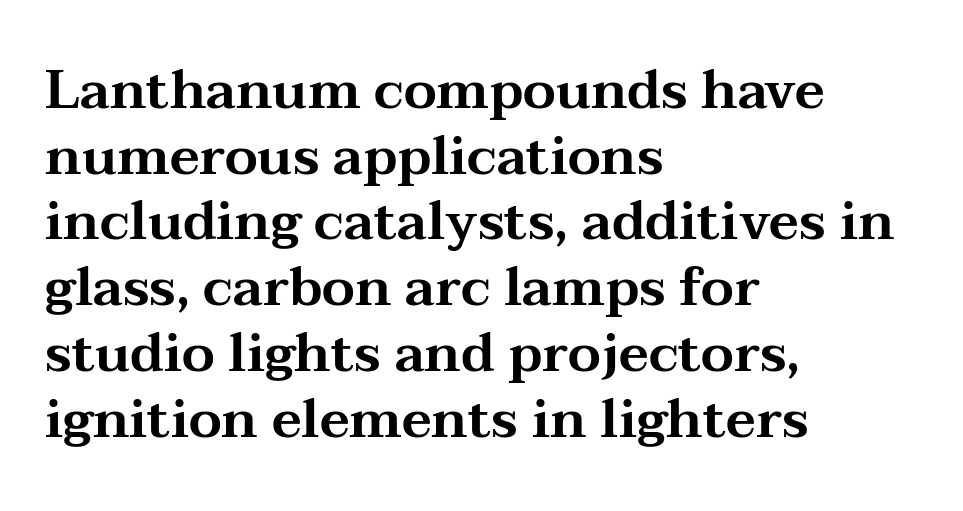
Is this a fixed-width face? No — the glyphs have proportional, varying widths. Which margin do the lines hug? The left one — the right edge is uneven. The words here are not underlined. Each word holds together tightly as a unit, with standard inter-letter gaps.
